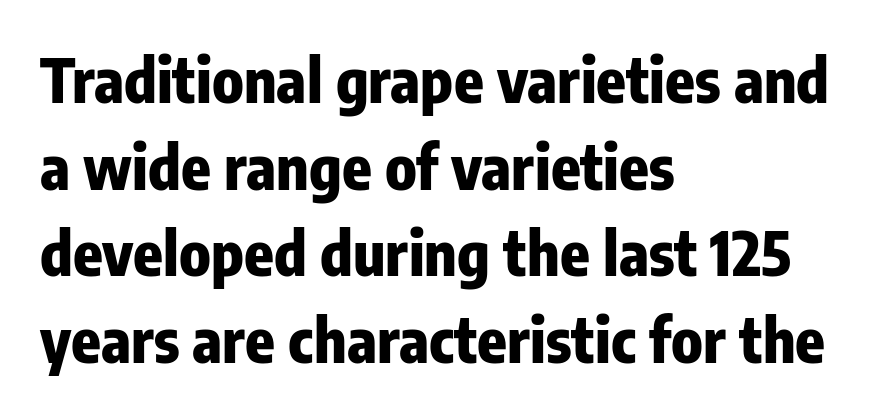
Q: Is the text bold? A: Yes.
Q: Is the text italic (slanted)? A: No, it is upright.
Q: Is the typeface a serif or a sans-serif typeface? A: Sans-serif.
Q: Is the text underlined? A: No.
Q: How is the paragraph aligned? A: Left-aligned.
Q: Is the spacing between letters normal or unusually wide? A: Normal.
Q: Is the spacing between lines tight, normal or loose? A: Normal.
Q: Width (condensed, normal, or wide)? A: Condensed.
Q: Stroke contrast? A: Low.
Q: x-height? A: Medium.
Q: Monospaced? A: No.
